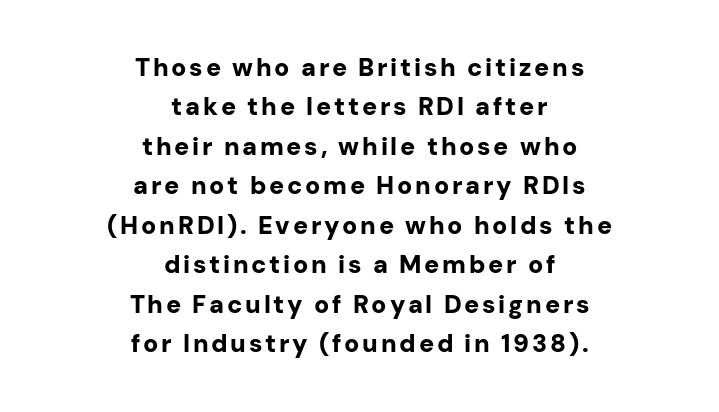
{"italic": "no", "bold": "yes", "underline": "no", "align": "center", "line_spacing": "normal", "line_spacing_ratio": 1.58, "glyph_px": 25}
